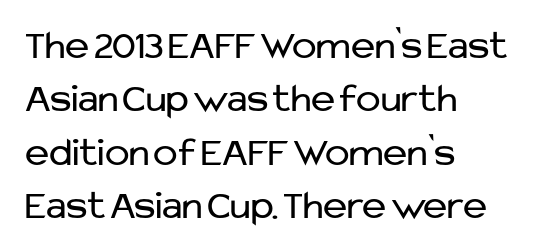
The image shows 41 px regular-weight sans-serif type, upright; set left-aligned, normal line spacing (1.3x), normal letter spacing, not underlined; low stroke contrast and a medium x-height.
